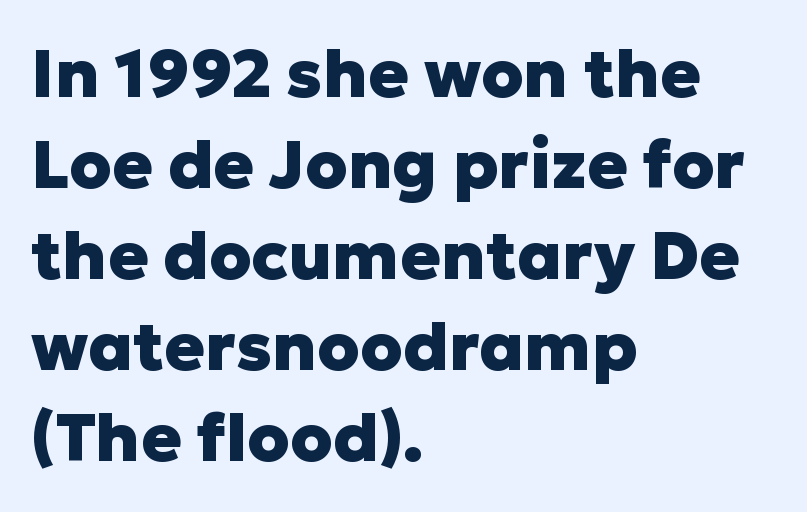
{"serif": "no", "italic": "no", "bold": "yes", "weight": "heavy", "width": "normal", "stroke_contrast": "low", "x_height": "medium", "monospaced": "no", "underline": "no", "align": "left", "line_spacing": "normal", "line_spacing_ratio": 1.36, "letter_spacing": "normal", "letter_spacing_em": 0.0, "glyph_px": 67}
